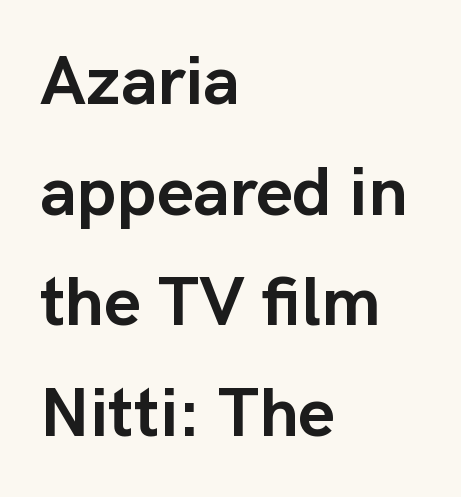
The image shows 70 px semibold sans-serif type, upright; set left-aligned, normal line spacing (1.58x), normal letter spacing, not underlined; low stroke contrast and a medium x-height.
